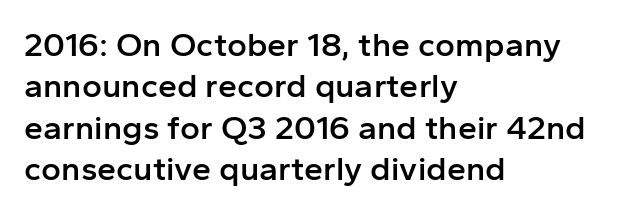
Q: Is the text bold? A: Semi-bold.
Q: Is the text italic (slanted)? A: No, it is upright.
Q: Is the typeface a serif or a sans-serif typeface? A: Sans-serif.
Q: Is the text underlined? A: No.
Q: How is the paragraph aligned? A: Left-aligned.
Q: Is the spacing between letters normal or unusually wide? A: Normal.
Q: Width (condensed, normal, or wide)? A: Normal.
Q: Stroke contrast? A: Low.
Q: x-height? A: Medium.
Q: Monospaced? A: No.
